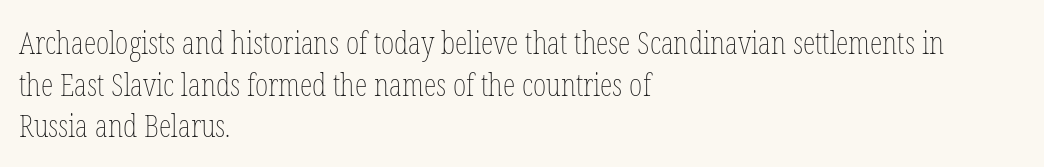
Q: Is the text bold? A: No.
Q: Is the text italic (slanted)? A: No, it is upright.
Q: Is the text underlined? A: No.
Q: How is the paragraph aligned? A: Left-aligned.
Q: Is the spacing between letters normal or unusually wide? A: Normal.
Q: Is the spacing between lines tight, normal or loose? A: Normal.
Q: Width (condensed, normal, or wide)? A: Condensed.
Q: Stroke contrast? A: Low.
Q: x-height? A: Medium.
Q: Monospaced? A: No.
